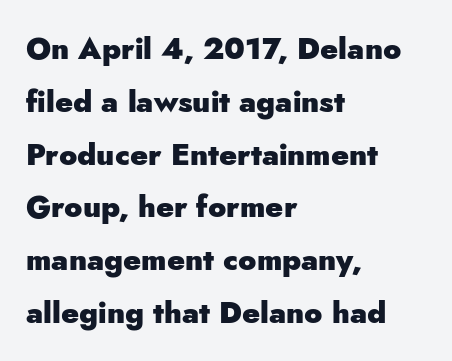
The setting favours the left margin, as ordinary paragraphs usually do. Heft: maximum for text — a bold. There is no visible air inserted between adjacent glyphs. Descenders hang freely into open space. Every character sits straight up, as roman type does.
